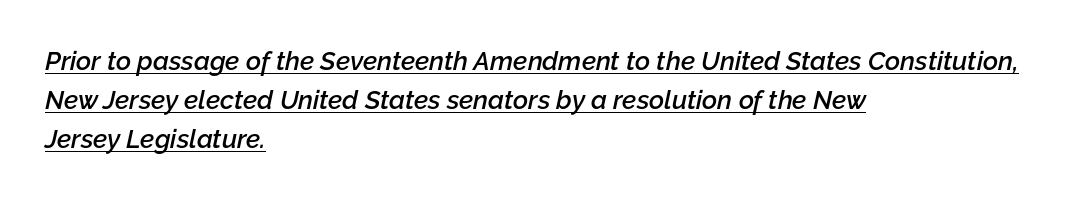
The image shows 26 px text type, italic (leaning right); set left-aligned, normal line spacing (1.5x), normal letter spacing, underlined.
